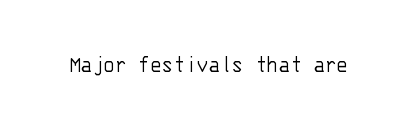
{"italic": "no", "bold": "no", "underline": "no", "letter_spacing": "normal", "letter_spacing_em": 0.0, "glyph_px": 24}
